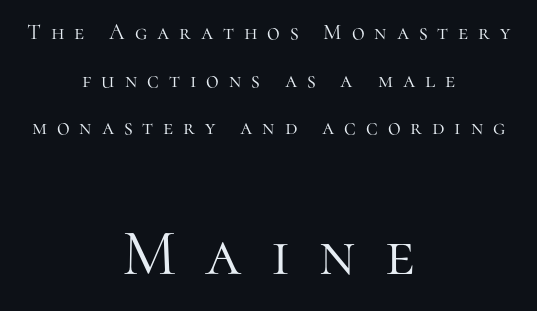
Here the designer chose a conventional face with non-uniform glyph widths. The characters are drawn with everyday or finer stroke widths. The letters carry serifs — small finishing strokes at the ends of their stems. The setting favours the middle, as headings and verse often do. Style check: upright. The rendering inserts visible extra space after every character.
